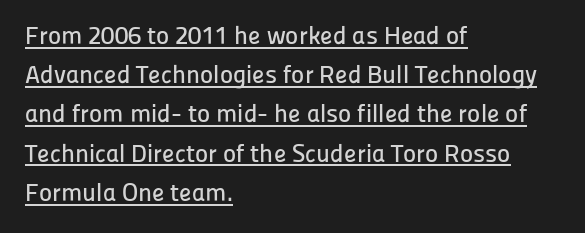
This rendering leaves character spacing at its baseline value. The specimen reads as upright at a glance. A student would call this left alignment; a typographer would say flush left, rag right. Has an underline been added? It has. The vertical gap from one line to the next is medium.
